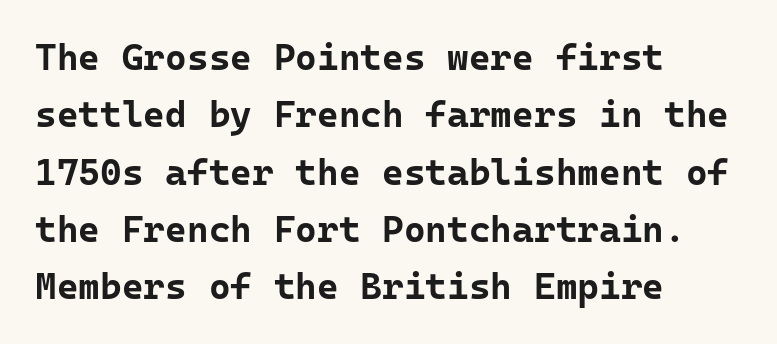
If you drew a line through each stem, it would be perfectly vertical. Heft: maximum for text — a bold. These lines are rendered in a fixed-pitch font. Examine the stroke ends and you'll find no serifs. Here the glyphs are tracked normally, forming tight word shapes. Does the copy run flush right? No — it runs flush left.
